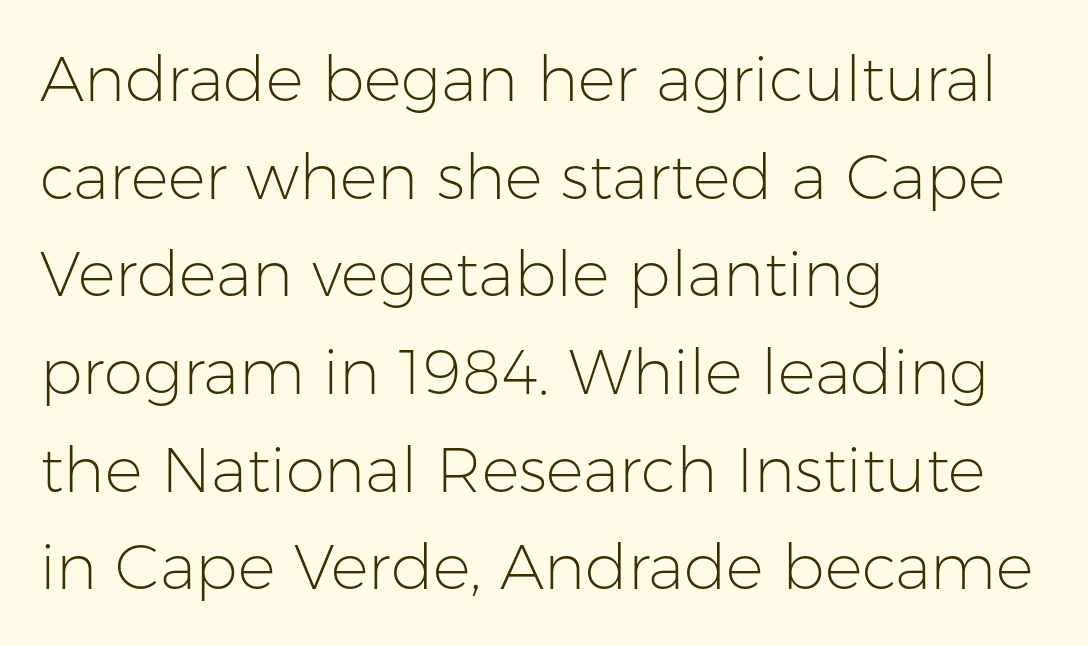
The image shows 63 px light sans-serif type, upright; set left-aligned, normal line spacing (1.55x), normal letter spacing, not underlined; low stroke contrast and a medium x-height.
